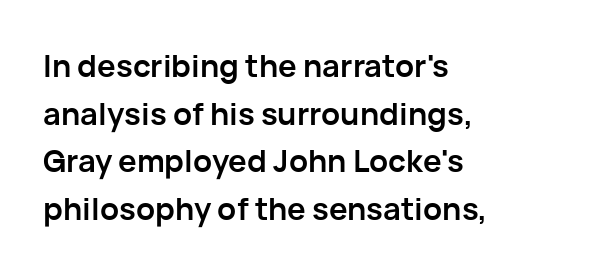
Q: Is the text bold? A: Yes.
Q: Is the text italic (slanted)? A: No, it is upright.
Q: Is the typeface a serif or a sans-serif typeface? A: Sans-serif.
Q: Is the text underlined? A: No.
Q: How is the paragraph aligned? A: Left-aligned.
Q: Is the spacing between letters normal or unusually wide? A: Normal.
Q: Is the spacing between lines tight, normal or loose? A: Normal.
Q: Width (condensed, normal, or wide)? A: Normal.
Q: Stroke contrast? A: Low.
Q: x-height? A: Medium.
Q: Monospaced? A: No.
